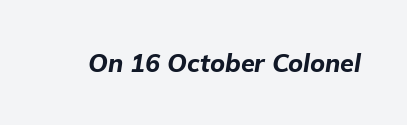
Letters rest on an invisible, unmarked baseline. Italic? Definitely — the glyphs are oblique. Thick stems and heavy bowls — unmistakably bold. Honestly, the letter spacing is just normal — you wouldn't notice it.
